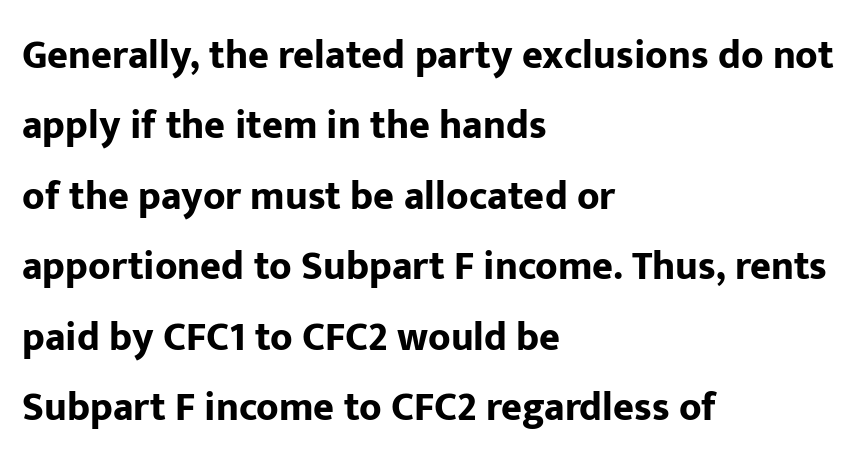
The image shows 40 px bold sans-serif type, upright; set left-aligned, line spacing 1.76x, normal letter spacing, not underlined; low stroke contrast and a medium x-height.
